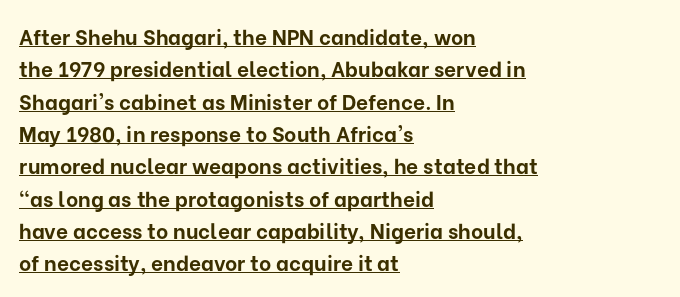
{"italic": "no", "bold": "yes", "underline": "yes", "align": "left", "line_spacing": "normal", "line_spacing_ratio": 1.54, "letter_spacing": "normal", "letter_spacing_em": 0.0, "glyph_px": 21}
